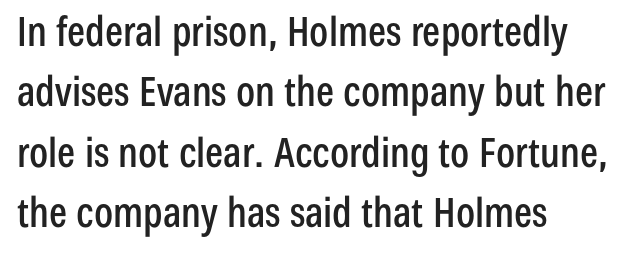
Q: Is the text italic (slanted)? A: No, it is upright.
Q: Is the typeface a serif or a sans-serif typeface? A: Sans-serif.
Q: Is the text underlined? A: No.
Q: How is the paragraph aligned? A: Left-aligned.
Q: Is the spacing between letters normal or unusually wide? A: Normal.
Q: Is the spacing between lines tight, normal or loose? A: Normal.
Q: Width (condensed, normal, or wide)? A: Condensed.
Q: Stroke contrast? A: Low.
Q: x-height? A: Medium.
Q: Monospaced? A: No.
